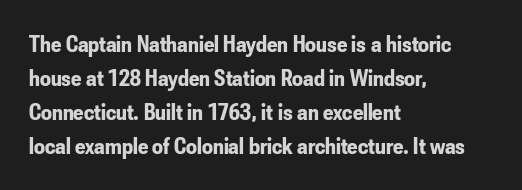
Q: Is the text bold? A: Yes.
Q: Is the text italic (slanted)? A: No, it is upright.
Q: Is the text underlined? A: No.
Q: How is the paragraph aligned? A: Left-aligned.
Q: Is the spacing between letters normal or unusually wide? A: Normal.
Q: Is the spacing between lines tight, normal or loose? A: Normal.
